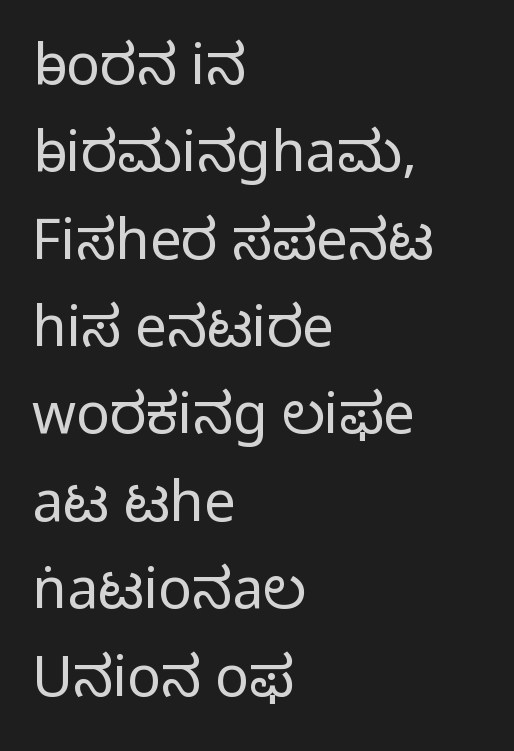
Underlining? Definitely not there. A student would call this left alignment; a typographer would say flush left, rag right. Think of a printed novel: that variable character pitch is what you see here. Letter spacing: default. What kind of face is this? One without serifs — a sans. The designer left line spacing at the default.
